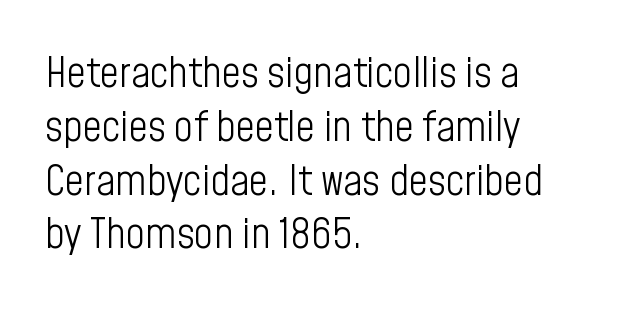
Font category for this specimen: sans-serif. Is this a fixed-width face? No — the glyphs have proportional, varying widths. Inter-character spacing is left at the font's built-in metrics. The axis of the letterforms is exactly vertical. Normally led — the rows are evenly, conventionally spaced. Stem width sits at or under what a default text font uses.
